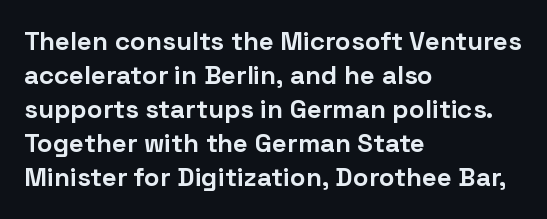
The image shows 26 px bold type, upright; set left-aligned, normal line spacing (1.31x), normal letter spacing, not underlined.
